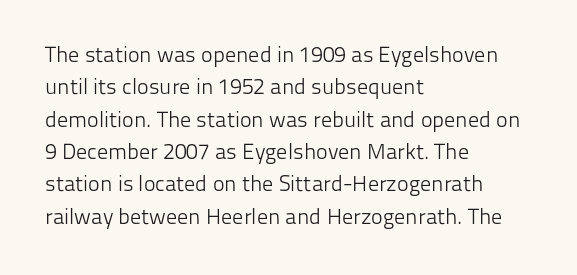
Q: Is the text bold? A: No.
Q: Is the text italic (slanted)? A: No, it is upright.
Q: Is the text underlined? A: No.
Q: How is the paragraph aligned? A: Left-aligned.
Q: Is the spacing between letters normal or unusually wide? A: Normal.
Q: Is the spacing between lines tight, normal or loose? A: Normal.
